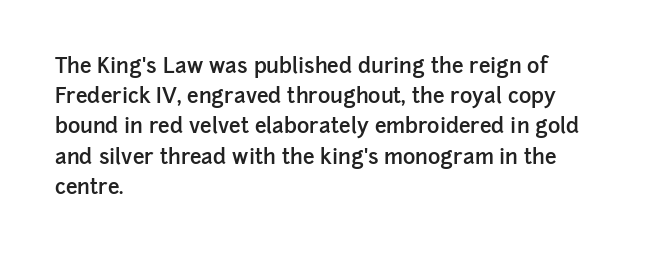
Vertical spacing — default. These lines stack with their left ends in a neat column. A typesetter would mark this as roman, not italic. Only glyphs here, with clear space below each row. What stands out about the letter spacing? Nothing — it is the standard amount.
